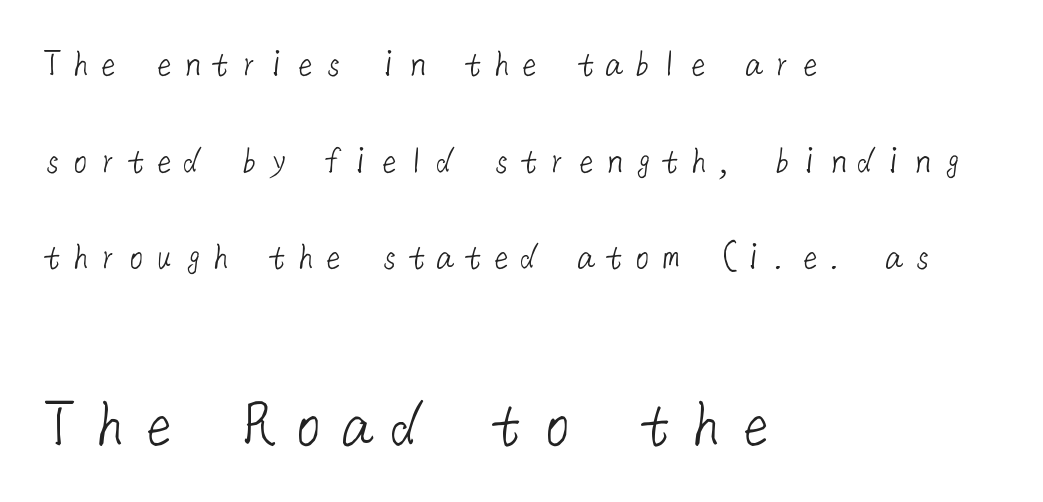
{"serif": "no", "bold": "no", "weight": "light", "width": "normal", "stroke_contrast": "low", "x_height": "medium", "underline": "no", "align": "left", "line_spacing": "loose", "line_spacing_ratio": 2.48, "letter_spacing": "wide", "letter_spacing_em": 0.22, "larger_block": "second", "size_ratio": 1.77, "glyph_px": 69}
